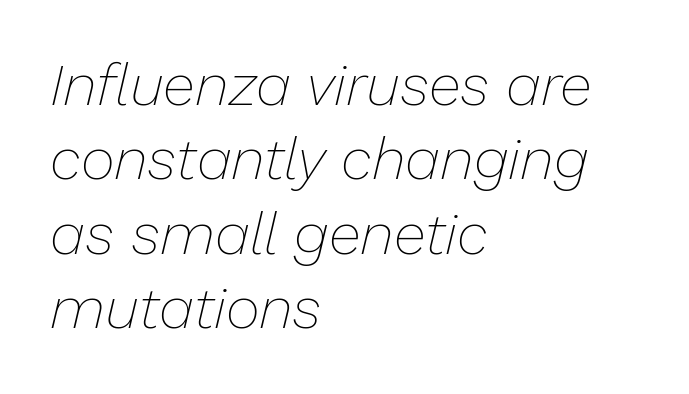
The image shows 59 px thin type, italic (leaning right); set left-aligned, normal line spacing (1.26x), normal letter spacing, not underlined; low stroke contrast and a medium x-height.
